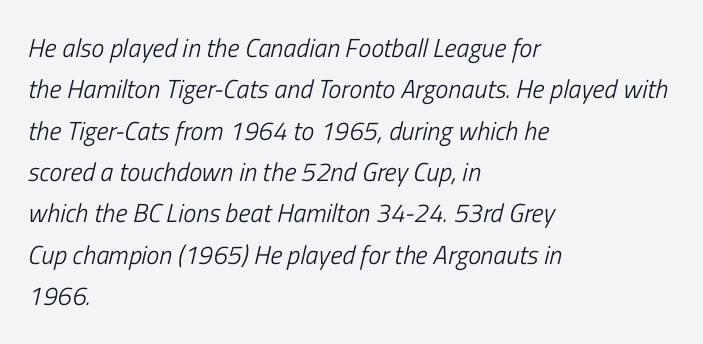
The image shows 26 px text type, italic (leaning right); set left-aligned, normal line spacing (1.59x), normal letter spacing, not underlined.
